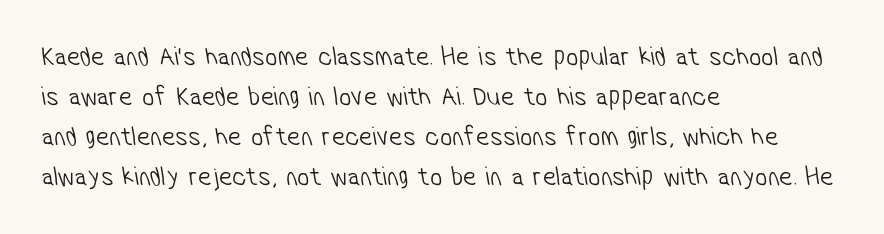
The lines are quadded left. A normal amount of white space separates one row of letters from the next. A clean baseline with only descenders dipping below it. Ink coverage per letter is moderate at most.
